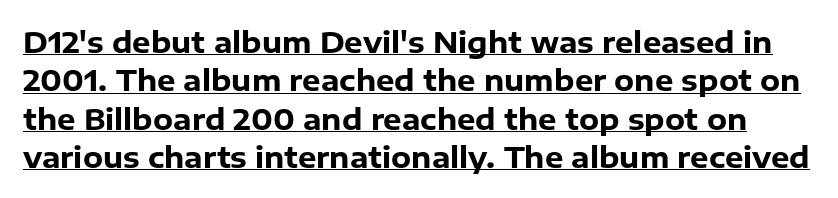
The image shows 29 px heavy sans-serif type, upright; set normal line spacing (1.32x), normal letter spacing, underlined; low stroke contrast and a medium x-height.
